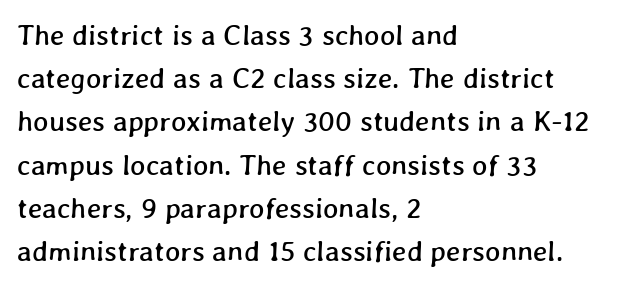
The image shows 29 px text type; set left-aligned, normal line spacing (1.49x), normal letter spacing, not underlined; low stroke contrast and a medium x-height.
